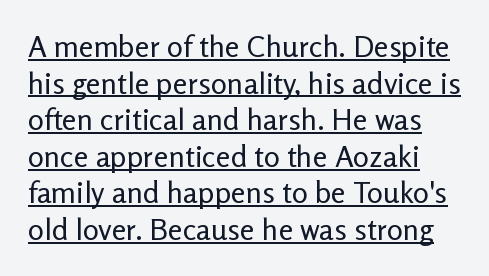
{"serif": "no", "italic": "no", "bold": "no", "weight": "regular", "width": "normal", "stroke_contrast": "low", "x_height": "medium", "monospaced": "no", "underline": "yes", "line_spacing_ratio": 1.22, "letter_spacing": "normal", "letter_spacing_em": 0.0, "glyph_px": 30}
